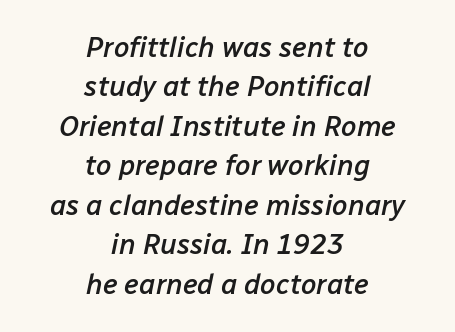
The image shows 28 px semibold type, italic (leaning right); set centered, normal line spacing (1.41x), normal letter spacing, not underlined; low stroke contrast and a medium x-height.
